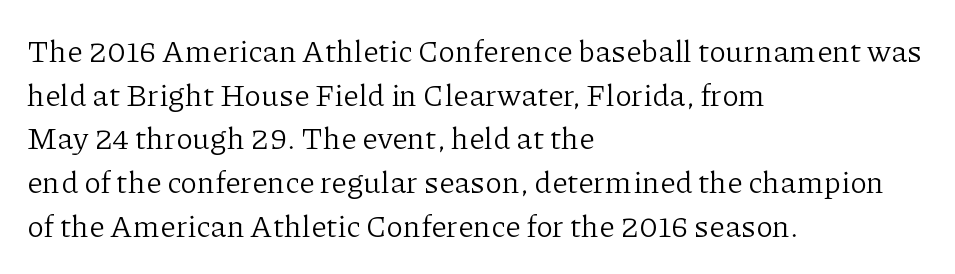
Q: Is the text bold? A: No.
Q: Is the text italic (slanted)? A: No, it is upright.
Q: Is the typeface a serif or a sans-serif typeface? A: Serif.
Q: Is the text underlined? A: No.
Q: How is the paragraph aligned? A: Left-aligned.
Q: Is the spacing between letters normal or unusually wide? A: Normal.
Q: Is the spacing between lines tight, normal or loose? A: Normal.
Q: Width (condensed, normal, or wide)? A: Normal.
Q: Stroke contrast? A: Low.
Q: x-height? A: Medium.
Q: Monospaced? A: No.
